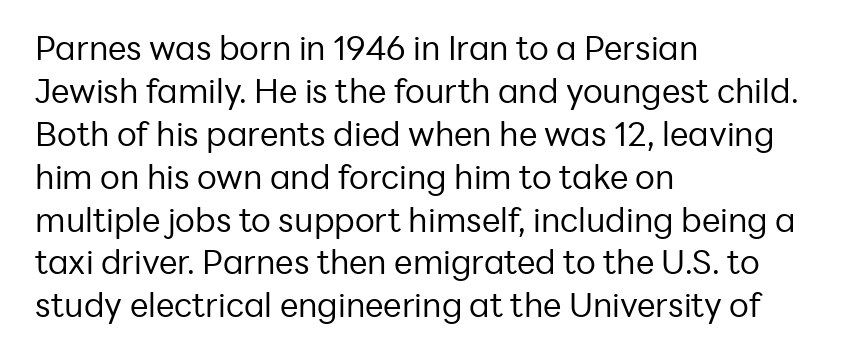
Q: Is the text bold? A: No.
Q: Is the text italic (slanted)? A: No, it is upright.
Q: Is the typeface a serif or a sans-serif typeface? A: Sans-serif.
Q: Is the text underlined? A: No.
Q: How is the paragraph aligned? A: Left-aligned.
Q: Is the spacing between letters normal or unusually wide? A: Normal.
Q: Is the spacing between lines tight, normal or loose? A: Normal.
Q: Width (condensed, normal, or wide)? A: Normal.
Q: Stroke contrast? A: Low.
Q: x-height? A: Medium.
Q: Monospaced? A: No.
